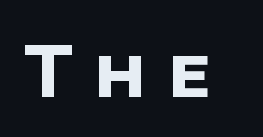
Here the designer chose a conventional face with non-uniform glyph widths. Underlining? Definitely not there. Tracking value appears strongly positive — letters spread wide. Note: no serifs on the glyphs. Typographic density is high because the face is bold.
